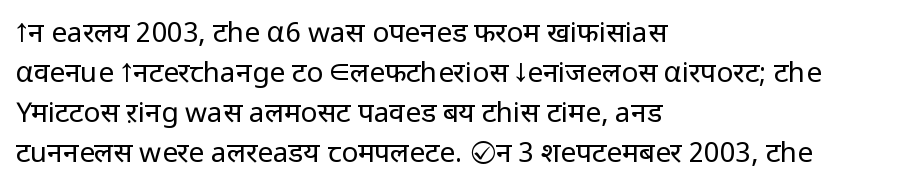
{"serif": "no", "italic": "no", "bold": "no", "weight": "regular", "width": "normal", "stroke_contrast": "low", "x_height": "medium", "monospaced": "no", "underline": "no", "align": "left", "line_spacing": "normal", "line_spacing_ratio": 1.43, "letter_spacing": "normal", "letter_spacing_em": 0.0, "glyph_px": 28}
